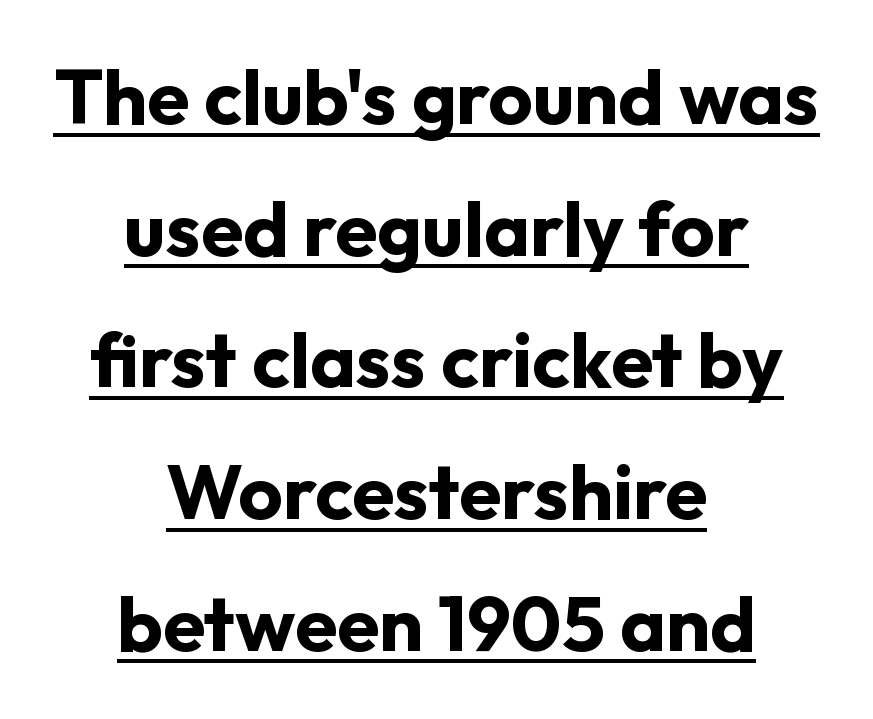
The image shows 77 px bold sans-serif type, upright; set centered, line spacing 1.71x, normal letter spacing, underlined; low stroke contrast and a medium x-height.
